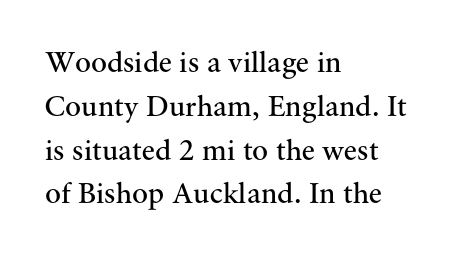
Rendered with straight, roman letterforms. The space beneath each line is pristine and unruled. Is the letter spacing exaggerated? No — it looks like the ordinary default. Serifs: yes, visible at the terminals of the letterforms.
